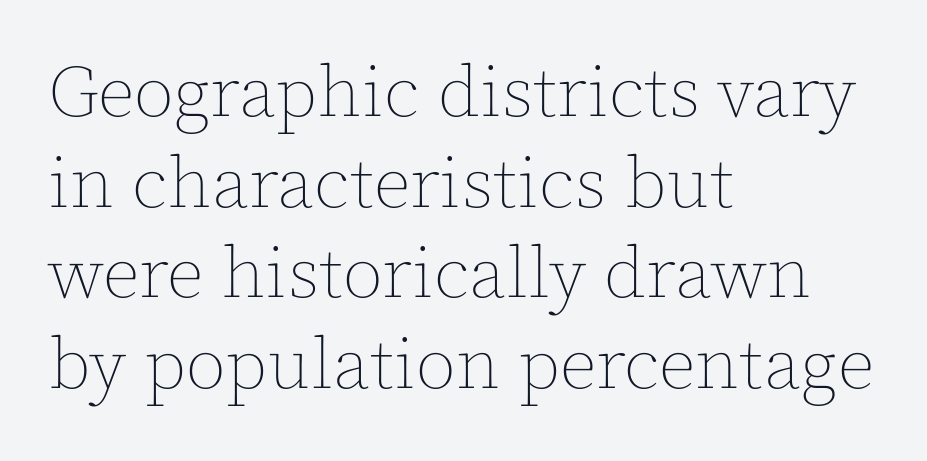
The glyphs are unaccompanied by any horizontal stroke below them. These lines stack with their left ends in a neat column. Proportional: the letters do not fall into vertical columns. Ink coverage per letter is moderate at most. Look at the tracking — it's just the regular setting, nothing added. Ascenders rise straight up at ninety degrees.
